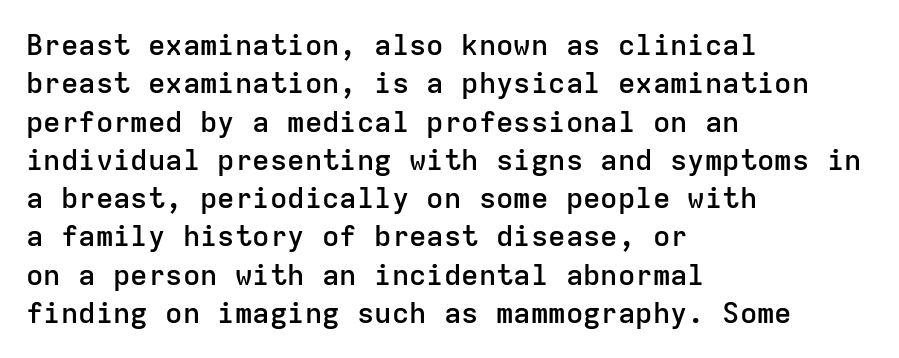
Q: Is the text bold? A: Semi-bold.
Q: Is the text italic (slanted)? A: No, it is upright.
Q: Is the typeface a serif or a sans-serif typeface? A: Sans-serif.
Q: Is the text underlined? A: No.
Q: How is the paragraph aligned? A: Left-aligned.
Q: Is the spacing between letters normal or unusually wide? A: Normal.
Q: Is the spacing between lines tight, normal or loose? A: Normal.
Q: Width (condensed, normal, or wide)? A: Normal.
Q: Stroke contrast? A: Low.
Q: x-height? A: Medium.
Q: Monospaced? A: Yes.
